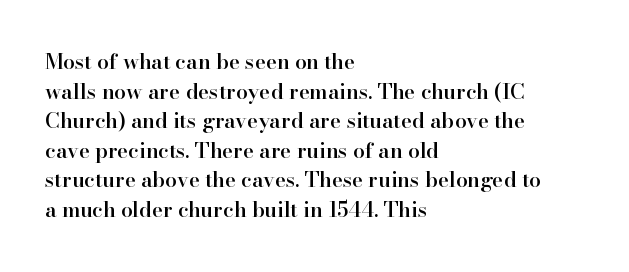
The image shows 21 px text type, upright; set left-aligned, normal line spacing (1.41x), normal letter spacing, not underlined.
